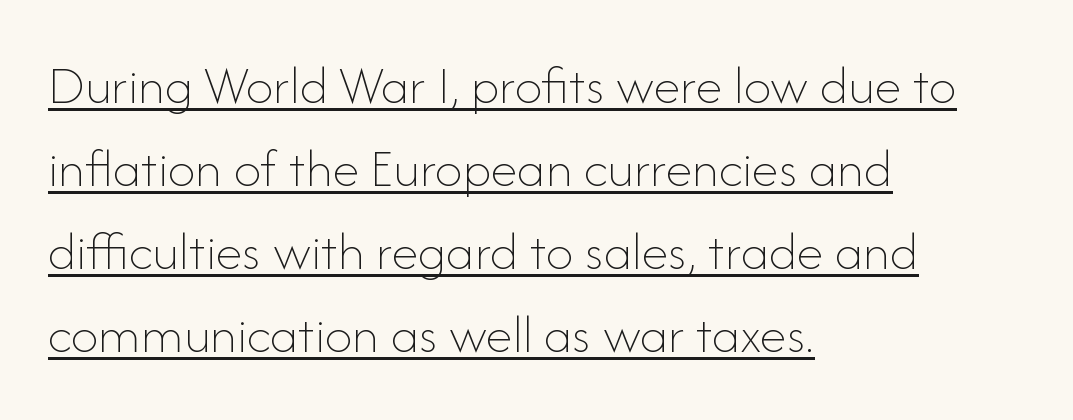
The image shows 55 px thin type, upright; set left-aligned, normal line spacing (1.51x), normal letter spacing, underlined; low stroke contrast and a small x-height.
